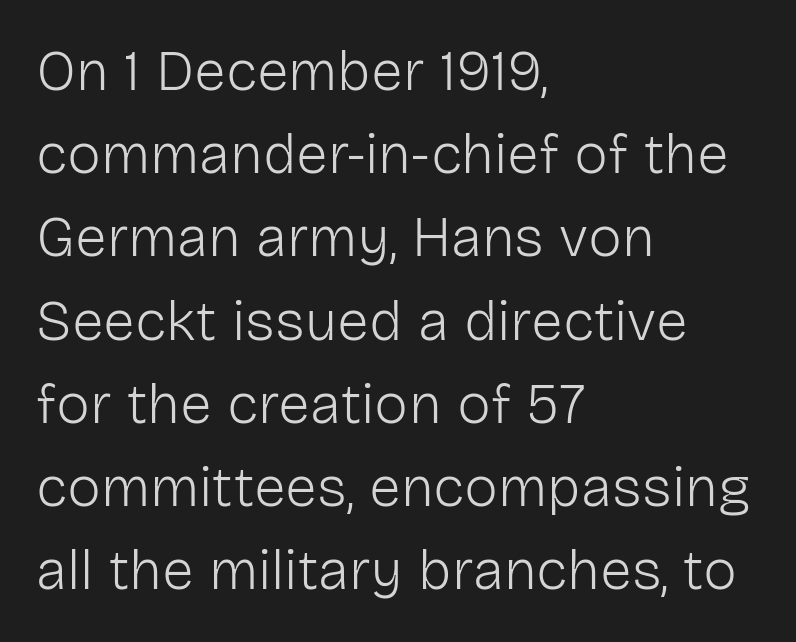
{"serif": "no", "italic": "no", "bold": "no", "weight": "light", "width": "normal", "stroke_contrast": "low", "x_height": "medium", "monospaced": "no", "underline": "no", "align": "left", "line_spacing": "normal", "line_spacing_ratio": 1.46, "letter_spacing": "normal", "letter_spacing_em": 0.0, "glyph_px": 57}
